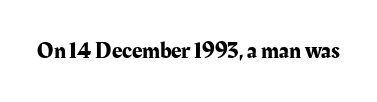
{"italic": "no", "underline": "no", "letter_spacing": "normal", "letter_spacing_em": 0.0, "glyph_px": 23}
